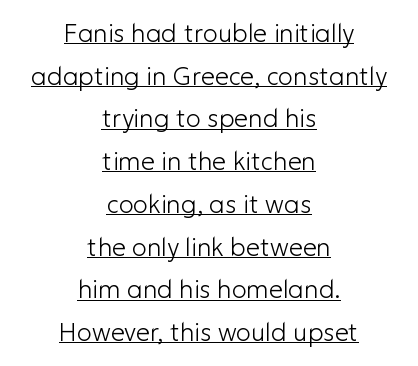
The image shows 25 px text type, upright; set centered, line spacing 1.71x, normal letter spacing, underlined.
